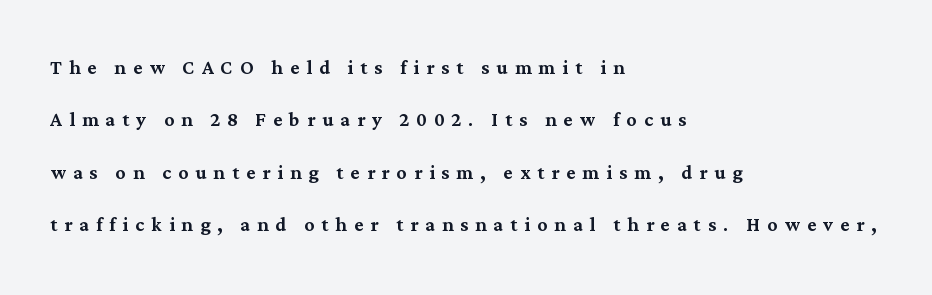
The image shows 25 px text type, upright; set left-aligned, loose line spacing (2.1x), unusually wide letter spacing (+0.28 em), not underlined.
